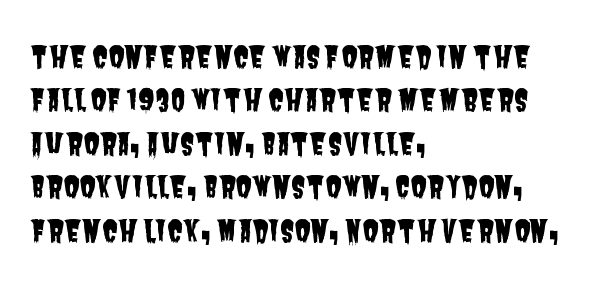
The image shows 29 px condensed sans-serif type; set left-aligned, normal line spacing (1.5x), normal letter spacing, not underlined; low stroke contrast and a large x-height.
